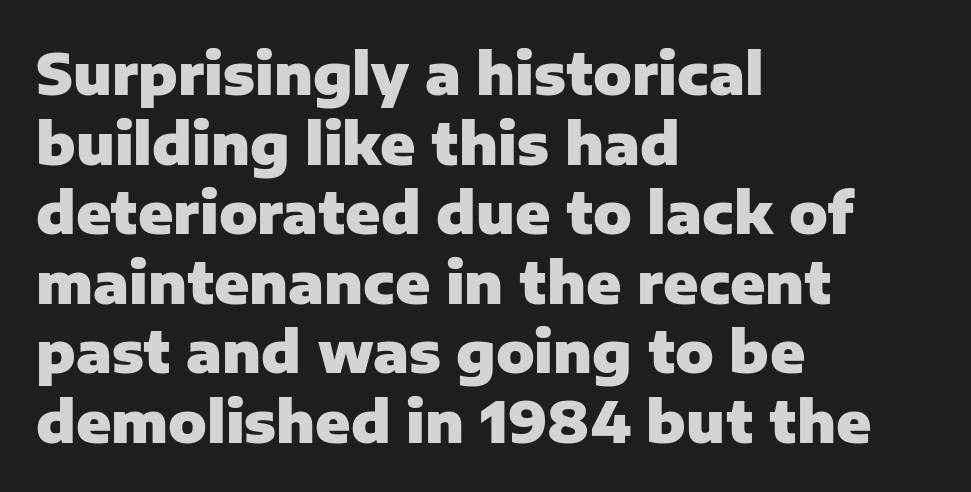
The image shows 57 px heavy sans-serif type, upright; set left-aligned, line spacing 1.22x, normal letter spacing, not underlined; low stroke contrast and a medium x-height.
